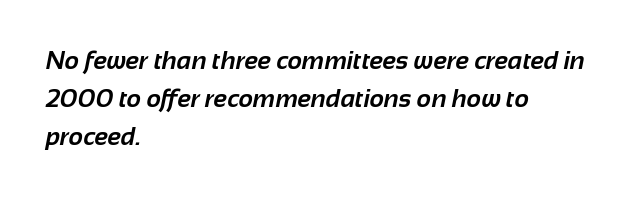
The gap between lines stays unmarked. Normally led — the rows are evenly, conventionally spaced. Alignment: flush left. Compared with an ordinary text face, these strokes are far heavier — a full bold. Students, note that the glyphs here touch the page at normal intervals.
